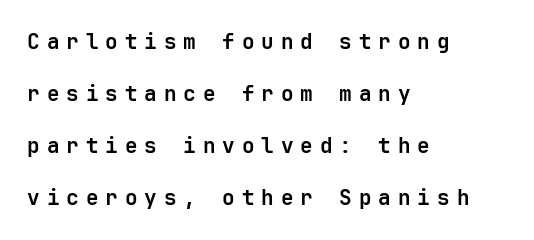
{"italic": "no", "bold": "yes", "underline": "no", "align": "left", "line_spacing": "loose", "line_spacing_ratio": 2.48, "letter_spacing": "wide", "letter_spacing_em": 0.33, "glyph_px": 21}
